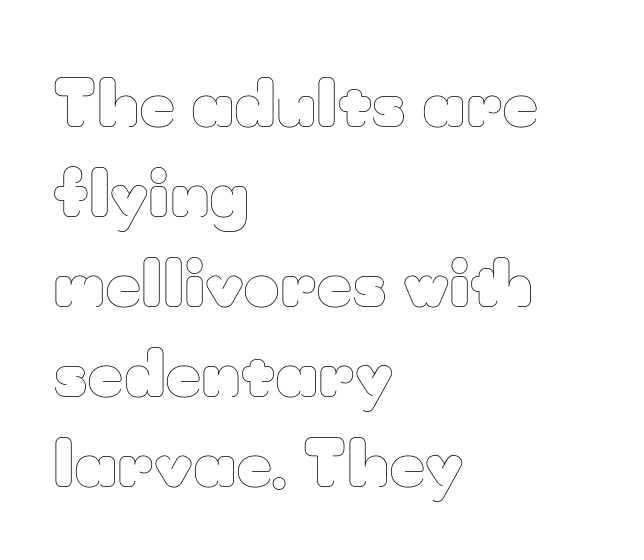
The image shows 63 px thin type, upright; set left-aligned, normal line spacing (1.43x), normal letter spacing, not underlined; low stroke contrast and a small x-height.
